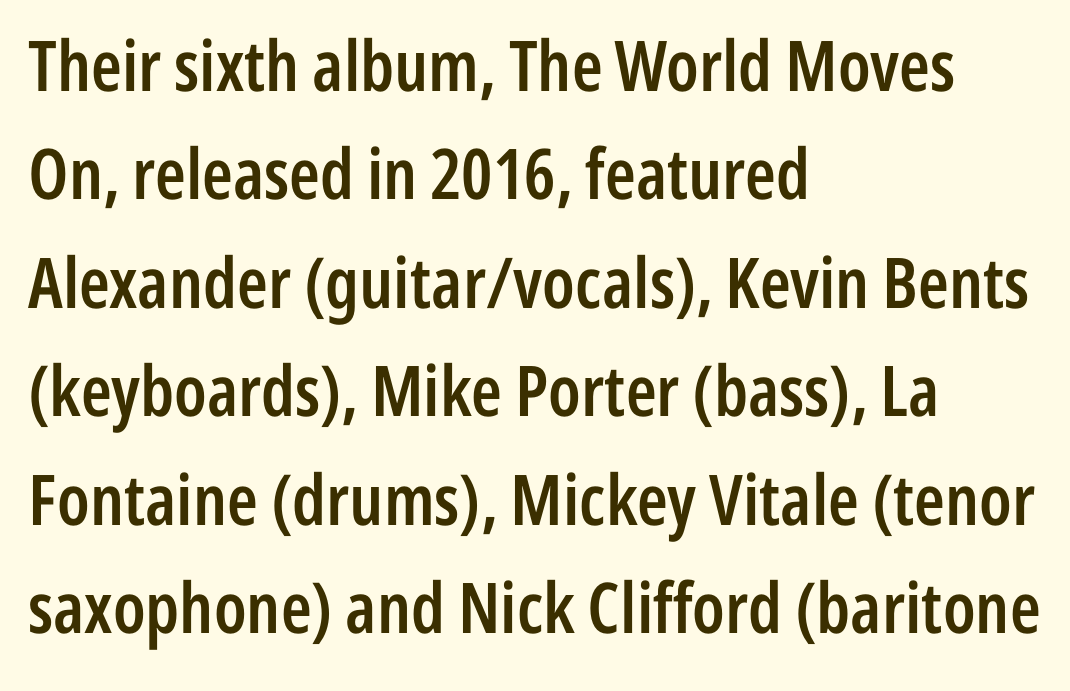
Q: Is the text bold? A: Semi-bold.
Q: Is the text italic (slanted)? A: No, it is upright.
Q: Is the typeface a serif or a sans-serif typeface? A: Sans-serif.
Q: Is the text underlined? A: No.
Q: How is the paragraph aligned? A: Left-aligned.
Q: Is the spacing between letters normal or unusually wide? A: Normal.
Q: Is the spacing between lines tight, normal or loose? A: Normal.
Q: Width (condensed, normal, or wide)? A: Condensed.
Q: Stroke contrast? A: Low.
Q: x-height? A: Medium.
Q: Monospaced? A: No.
